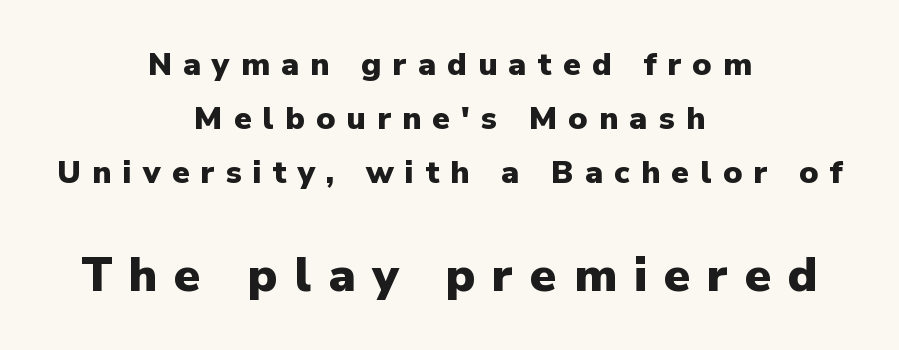
The image shows 48 px heavy sans-serif type, upright; set centered, normal line spacing (1.68x), unusually wide letter spacing (+0.35 em), not underlined; the second (bottom) block is 1.5x larger; low stroke contrast and a medium x-height.
